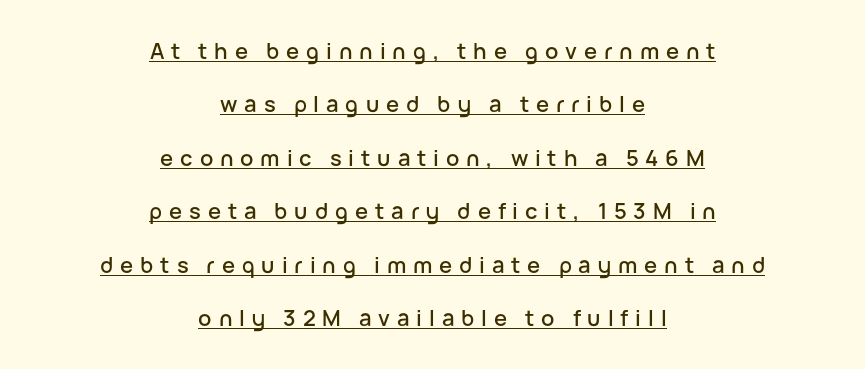
The image shows 22 px text type, upright; set centered, loose line spacing (2.43x), unusually wide letter spacing (+0.31 em), underlined.
